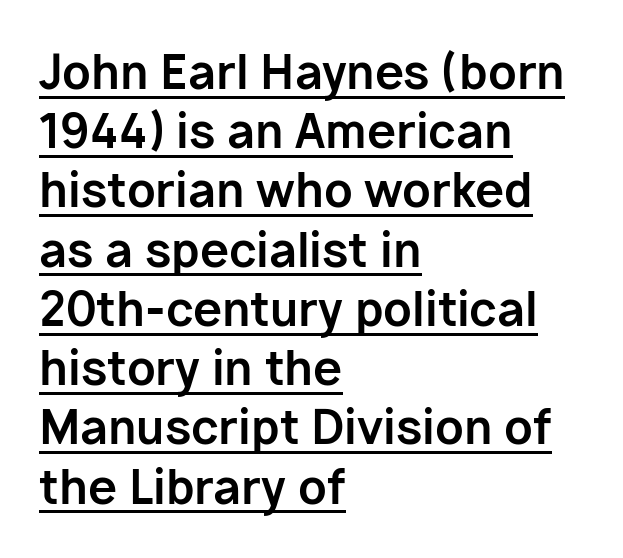
{"serif": "no", "italic": "no", "bold": "yes", "weight": "bold", "width": "normal", "stroke_contrast": "low", "x_height": "medium", "monospaced": "no", "underline": "yes", "align": "left", "line_spacing": "normal", "line_spacing_ratio": 1.26, "letter_spacing": "normal", "letter_spacing_em": 0.0, "glyph_px": 47}
